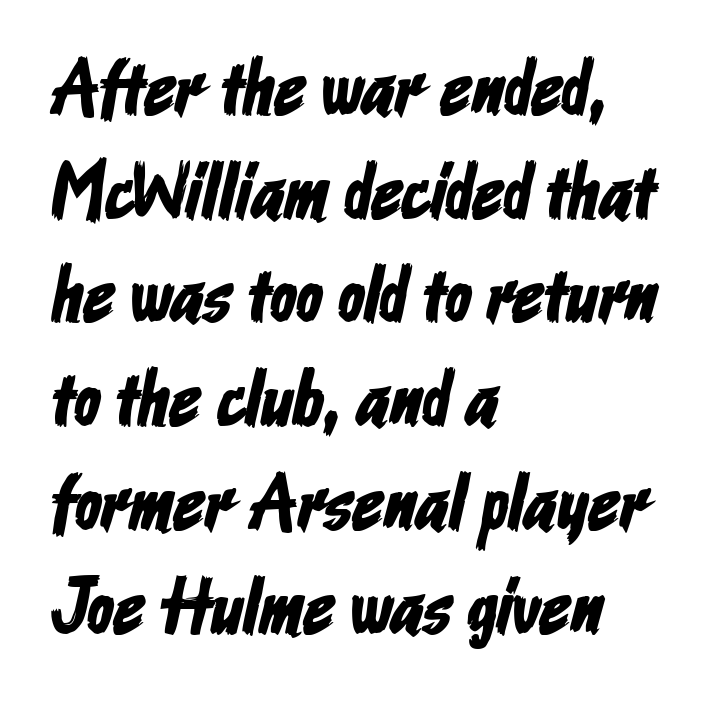
Q: Is the typeface a serif or a sans-serif typeface? A: Sans-serif.
Q: Is the text underlined? A: No.
Q: How is the paragraph aligned? A: Left-aligned.
Q: Is the spacing between letters normal or unusually wide? A: Normal.
Q: Is the spacing between lines tight, normal or loose? A: Normal.
Q: Width (condensed, normal, or wide)? A: Condensed.
Q: Stroke contrast? A: Low.
Q: x-height? A: Medium.
Q: Monospaced? A: No.
